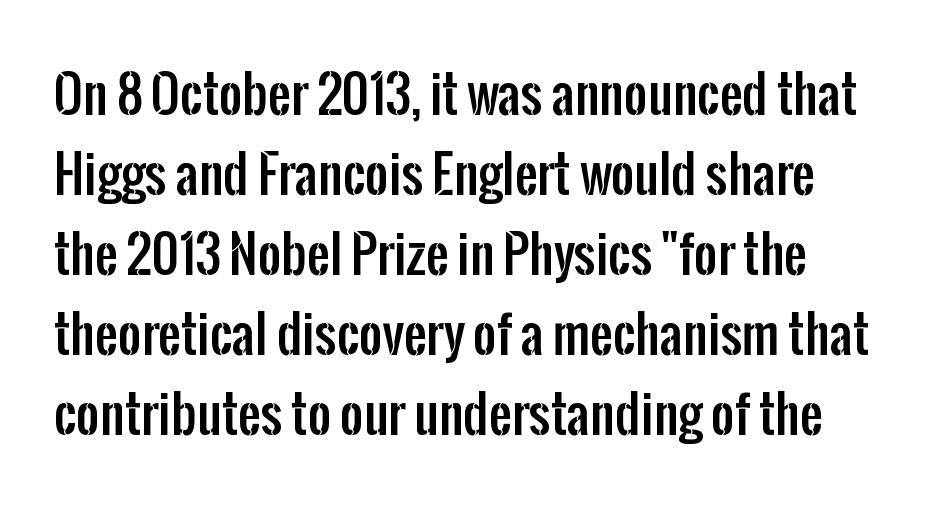
{"serif": "no", "italic": "no", "width": "condensed", "stroke_contrast": "low", "x_height": "medium", "monospaced": "no", "underline": "no", "line_spacing": "normal", "line_spacing_ratio": 1.57, "letter_spacing": "normal", "letter_spacing_em": 0.0, "glyph_px": 51}
